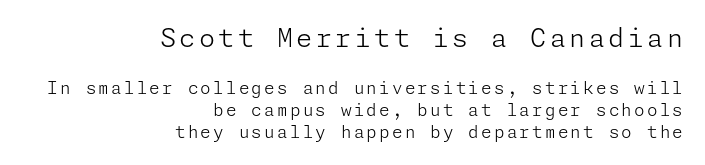
Q: Is the text bold? A: No.
Q: Is the text italic (slanted)? A: No, it is upright.
Q: Is the text underlined? A: No.
Q: How is the paragraph aligned? A: Right-aligned.
Q: Is the spacing between lines tight, normal or loose? A: Normal.
Q: Which block of text is set in a larger size, the first (top) or the second (bottom)? A: The first (top) one.
